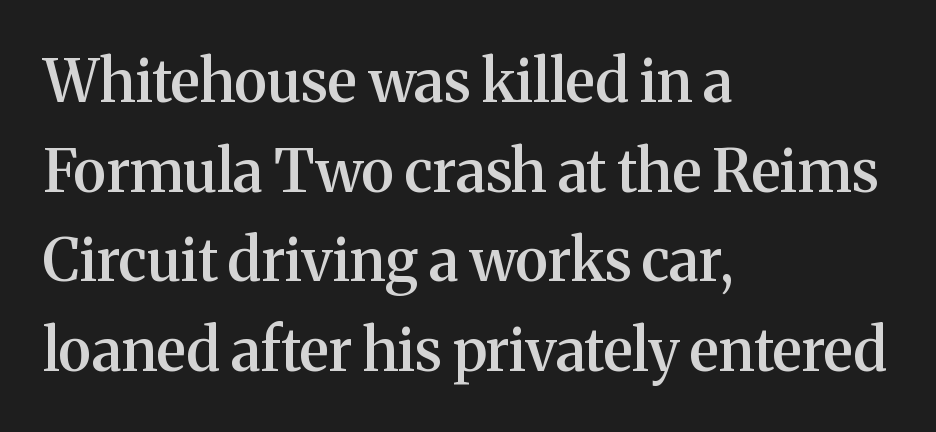
Q: Is the text bold? A: Semi-bold.
Q: Is the text italic (slanted)? A: No, it is upright.
Q: Is the typeface a serif or a sans-serif typeface? A: Serif.
Q: Is the text underlined? A: No.
Q: How is the paragraph aligned? A: Left-aligned.
Q: Is the spacing between letters normal or unusually wide? A: Normal.
Q: Is the spacing between lines tight, normal or loose? A: Normal.
Q: Width (condensed, normal, or wide)? A: Normal.
Q: Stroke contrast? A: Medium.
Q: x-height? A: Medium.
Q: Monospaced? A: No.
